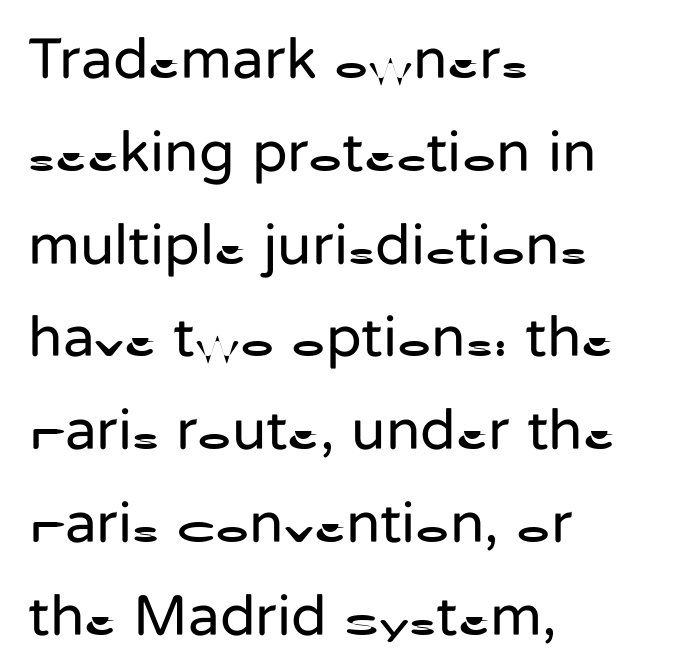
Q: Is the text bold? A: No.
Q: Is the text italic (slanted)? A: No, it is upright.
Q: Is the typeface a serif or a sans-serif typeface? A: Sans-serif.
Q: Is the text underlined? A: No.
Q: How is the paragraph aligned? A: Left-aligned.
Q: Is the spacing between letters normal or unusually wide? A: Normal.
Q: Is the spacing between lines tight, normal or loose? A: Normal.
Q: Width (condensed, normal, or wide)? A: Normal.
Q: Stroke contrast? A: Low.
Q: x-height? A: Medium.
Q: Monospaced? A: No.
